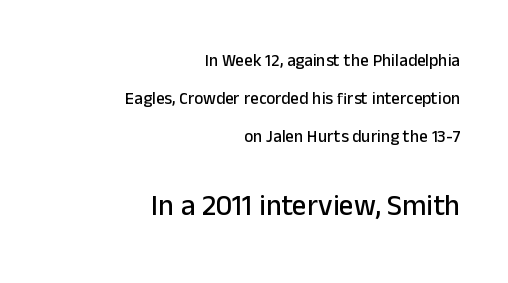
{"serif": "no", "italic": "no", "width": "normal", "stroke_contrast": "low", "x_height": "medium", "monospaced": "no", "underline": "no", "align": "right", "line_spacing": "loose", "line_spacing_ratio": 2.24, "letter_spacing": "normal", "letter_spacing_em": 0.0, "larger_block": "second", "size_ratio": 1.71, "glyph_px": 29}
